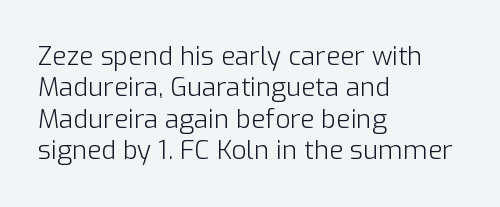
{"italic": "no", "bold": "no", "underline": "no", "align": "left", "line_spacing_ratio": 1.21, "letter_spacing": "normal", "letter_spacing_em": 0.0, "glyph_px": 26}
